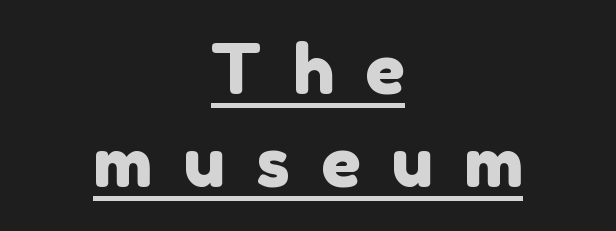
Spacing verdict: proportional, widths tailored to each character. Looks like someone drew a line under every word here. In terms of letterform style, serifs are entirely absent. Someone cranked the tracking dial way up on this one. Short and long lines alike share a common midpoint.
